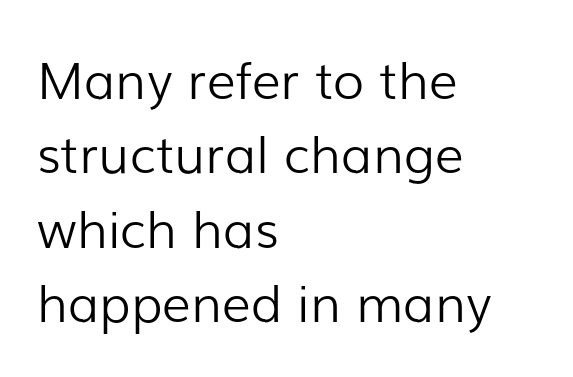
Q: Is the text bold? A: No.
Q: Is the text italic (slanted)? A: No, it is upright.
Q: Is the typeface a serif or a sans-serif typeface? A: Sans-serif.
Q: Is the text underlined? A: No.
Q: How is the paragraph aligned? A: Left-aligned.
Q: Is the spacing between letters normal or unusually wide? A: Normal.
Q: Is the spacing between lines tight, normal or loose? A: Normal.
Q: Width (condensed, normal, or wide)? A: Normal.
Q: Stroke contrast? A: Low.
Q: x-height? A: Medium.
Q: Monospaced? A: No.
